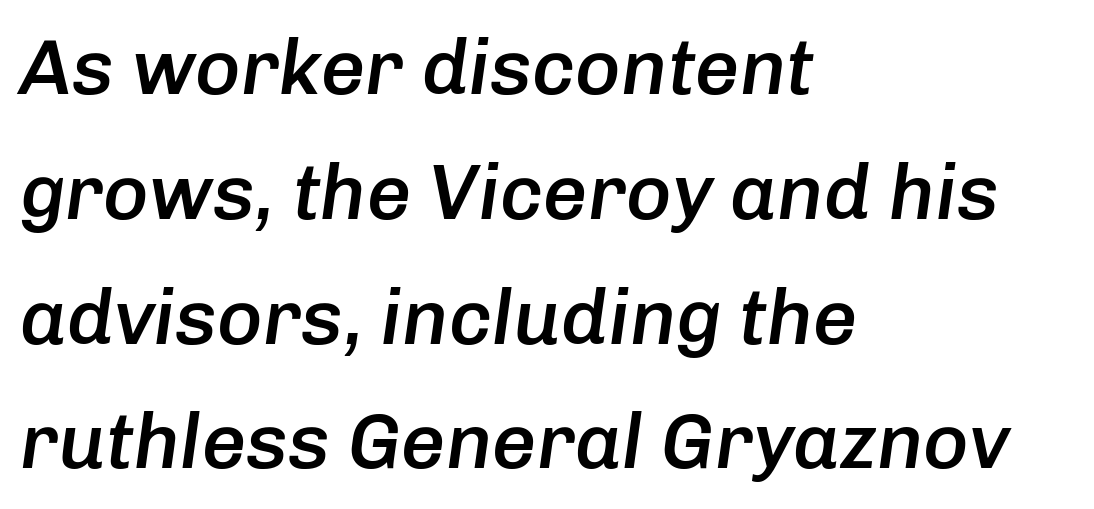
Q: Is the text bold? A: Semi-bold.
Q: Is the text italic (slanted)? A: Yes, it leans right by about 8 degrees.
Q: Is the text underlined? A: No.
Q: How is the paragraph aligned? A: Left-aligned.
Q: Is the spacing between letters normal or unusually wide? A: Normal.
Q: Is the spacing between lines tight, normal or loose? A: Normal.
Q: Width (condensed, normal, or wide)? A: Normal.
Q: Stroke contrast? A: Low.
Q: x-height? A: Medium.
Q: Monospaced? A: No.
